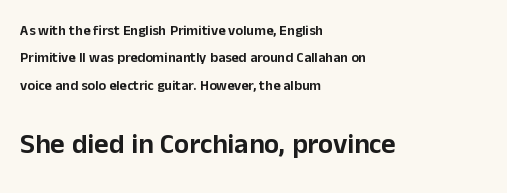
The passage shown is typeset with a sans-serif family. Character size in the trailing block exceeds that of the leading block. The lettering stays uniformly vertical, giving the passage a roman look. Line starts are locked; line ends wander. Type without underlining. Looks like regular typesetting: each glyph gets only the width it needs.
